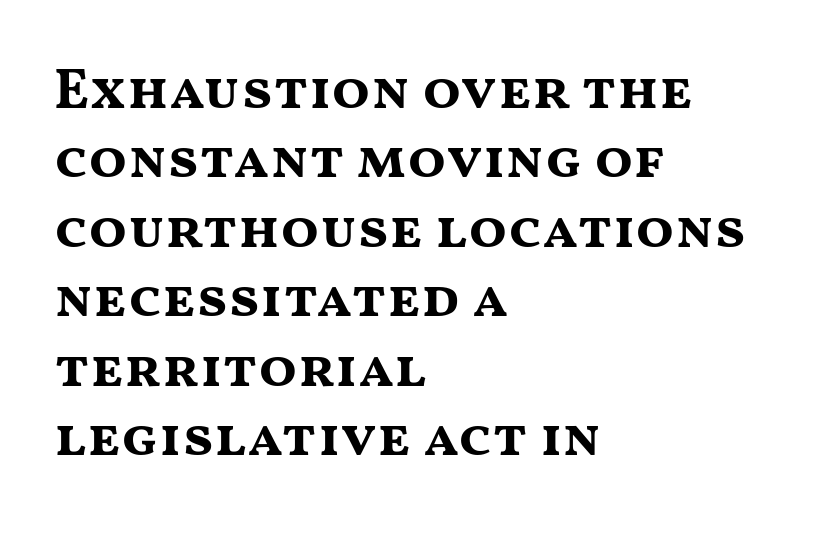
{"serif": "no", "italic": "no", "bold": "yes", "weight": "bold", "width": "wide", "stroke_contrast": "medium", "x_height": "medium", "monospaced": "no", "underline": "no", "align": "left", "line_spacing_ratio": 1.24, "letter_spacing": "normal", "letter_spacing_em": 0.0, "glyph_px": 56}
